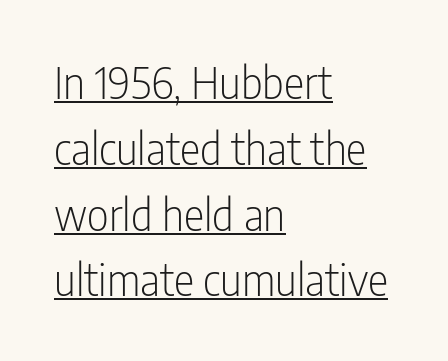
Q: Is the text bold? A: No.
Q: Is the text italic (slanted)? A: No, it is upright.
Q: Is the typeface a serif or a sans-serif typeface? A: Sans-serif.
Q: Is the text underlined? A: Yes.
Q: How is the paragraph aligned? A: Left-aligned.
Q: Is the spacing between letters normal or unusually wide? A: Normal.
Q: Is the spacing between lines tight, normal or loose? A: Normal.
Q: Width (condensed, normal, or wide)? A: Condensed.
Q: Stroke contrast? A: Low.
Q: x-height? A: Medium.
Q: Monospaced? A: No.
